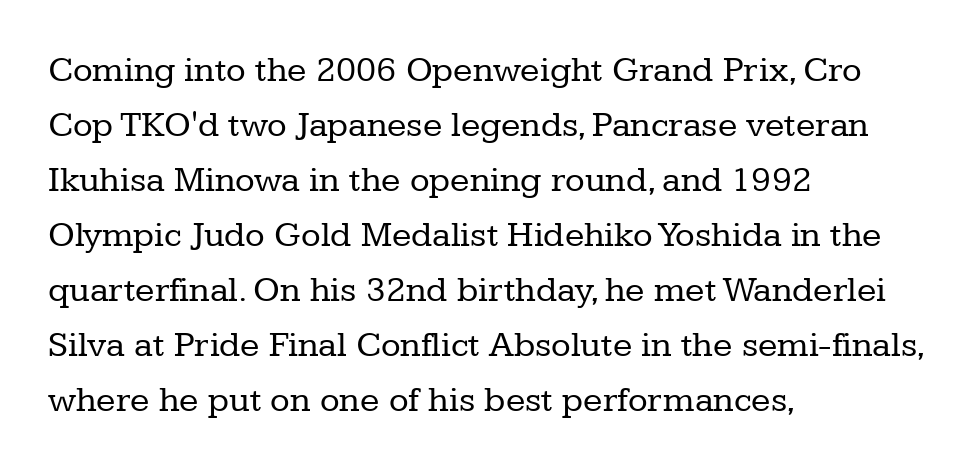
The image shows 36 px regular-weight serif type, upright; set left-aligned, normal line spacing (1.53x), normal letter spacing, not underlined; low stroke contrast and a medium x-height.
